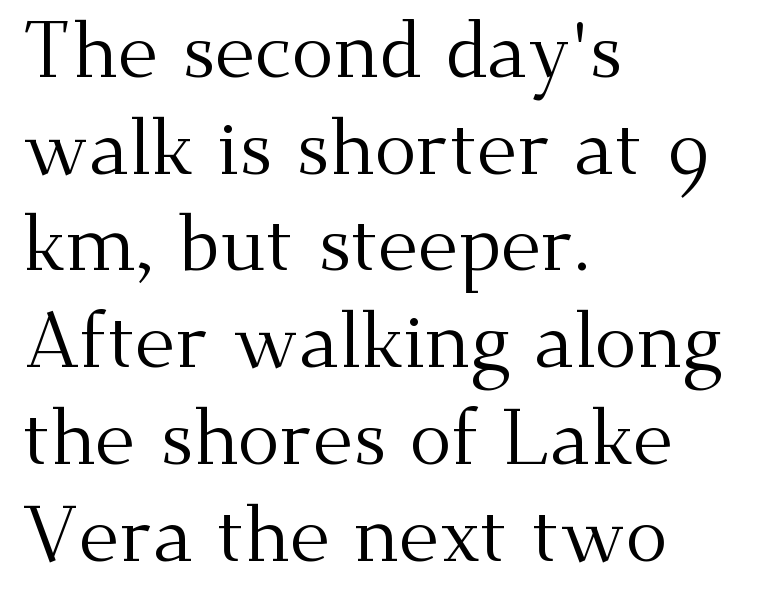
Q: Is the text bold? A: No.
Q: Is the text italic (slanted)? A: No, it is upright.
Q: Is the typeface a serif or a sans-serif typeface? A: Serif.
Q: Is the text underlined? A: No.
Q: How is the paragraph aligned? A: Left-aligned.
Q: Is the spacing between letters normal or unusually wide? A: Normal.
Q: Width (condensed, normal, or wide)? A: Normal.
Q: Stroke contrast? A: Medium.
Q: x-height? A: Small.
Q: Monospaced? A: No.
